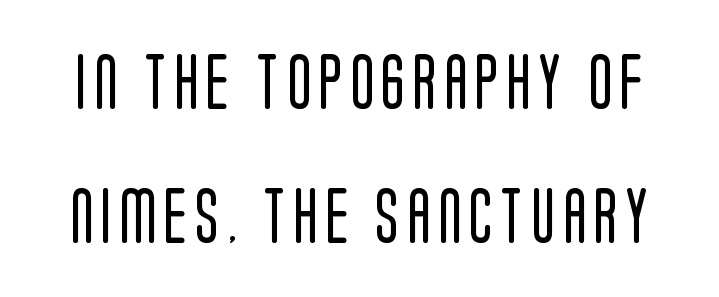
{"serif": "no", "italic": "no", "bold": "no", "weight": "regular", "width": "condensed", "stroke_contrast": "low", "x_height": "large", "monospaced": "no", "underline": "no", "line_spacing": "loose", "line_spacing_ratio": 2.43, "glyph_px": 55}
